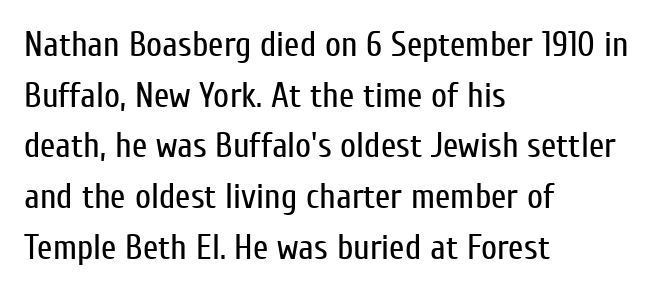
The glyphs are unaccompanied by any horizontal stroke below them. Nope, not italic — everything's standing straight. Regular leading. The face used here is proportionally spaced, like ordinary book or web type.
